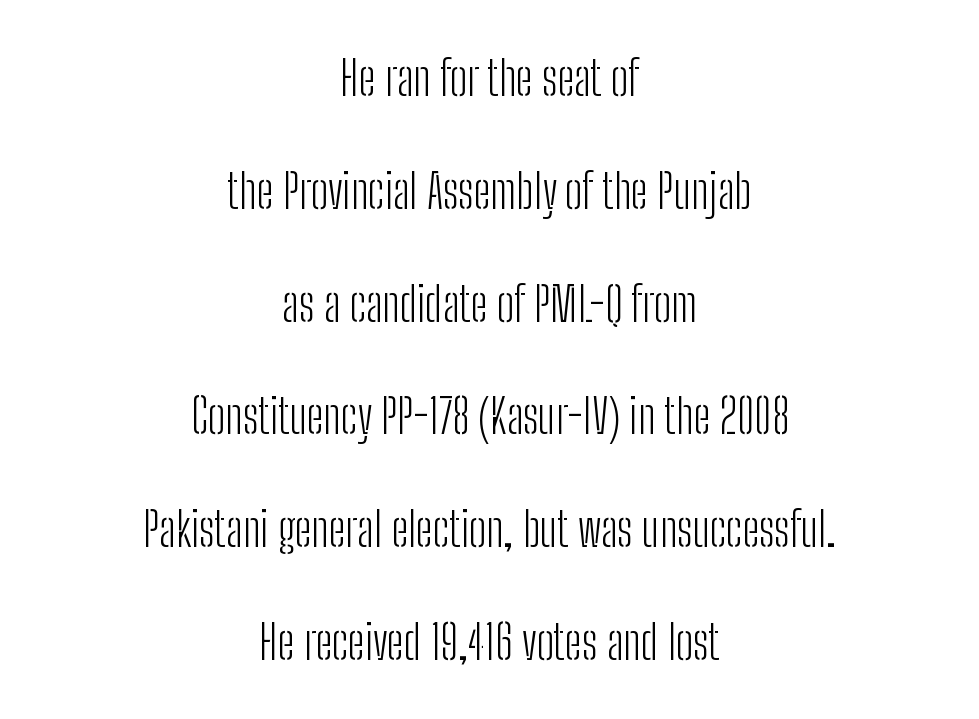
Q: Is the text bold? A: No.
Q: Is the text italic (slanted)? A: No, it is upright.
Q: Is the typeface a serif or a sans-serif typeface? A: Sans-serif.
Q: Is the text underlined? A: No.
Q: How is the paragraph aligned? A: Centered.
Q: Is the spacing between letters normal or unusually wide? A: Normal.
Q: Is the spacing between lines tight, normal or loose? A: Loose.
Q: Width (condensed, normal, or wide)? A: Condensed.
Q: Stroke contrast? A: Low.
Q: x-height? A: Medium.
Q: Monospaced? A: No.
